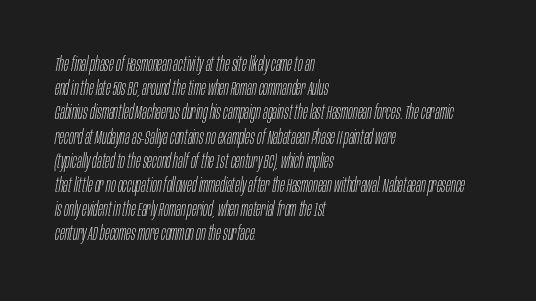
Weight: not bold — regular or lighter. Left-aligned paragraph, ragged on the right. A typesetter would mark this as italic. No word sits above an underline. Words appear dense and cohesive because spacing is normal.
